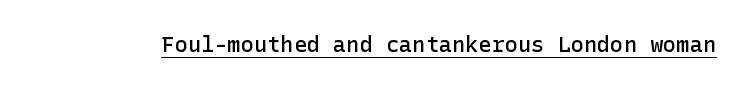
The image shows 22 px text type, upright; set normal letter spacing, underlined.
